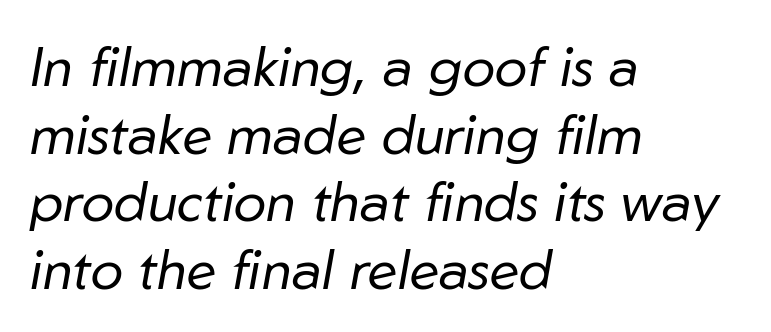
The image shows 55 px regular-weight type, italic (leaning right); set left-aligned, line spacing 1.23x, normal letter spacing, not underlined; low stroke contrast and a medium x-height.
